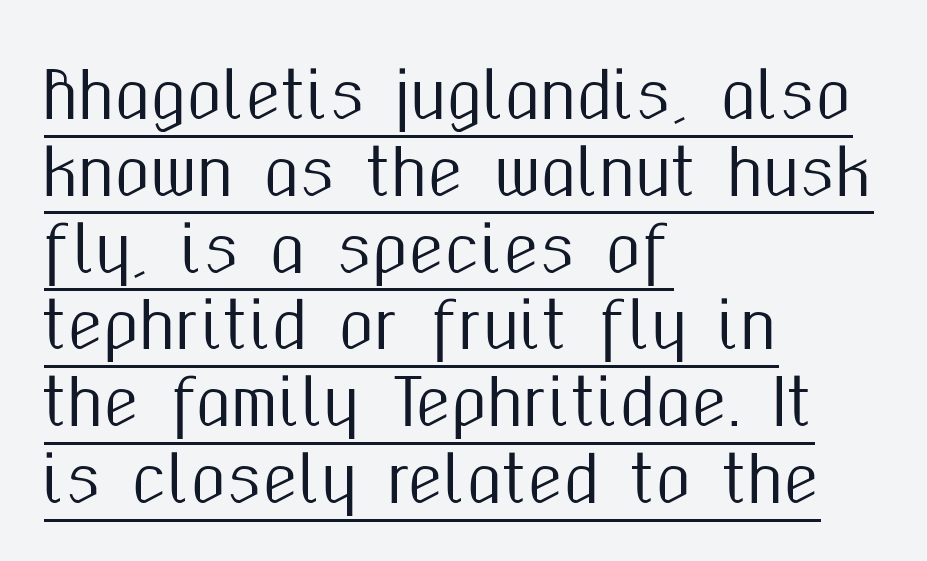
Here the designer chose a conventional face with non-uniform glyph widths. Every stem runs plumb, perpendicular to the baseline. If you drew a ruler down the left edge, every line would touch it. The letterforms sit shoulder to shoulder at normal distance.
